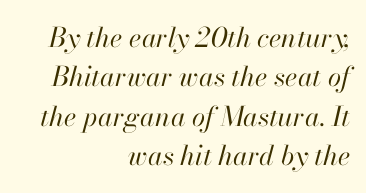
Q: Is the text bold? A: No.
Q: Is the text italic (slanted)? A: Yes, it leans right by about 13 degrees.
Q: Is the text underlined? A: No.
Q: How is the paragraph aligned? A: Right-aligned.
Q: Is the spacing between letters normal or unusually wide? A: Normal.
Q: Is the spacing between lines tight, normal or loose? A: Normal.
